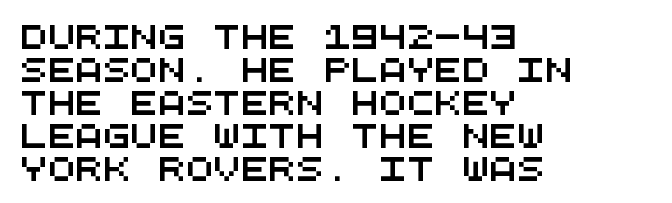
{"underline": "no", "align": "left", "line_spacing": "normal", "line_spacing_ratio": 1.43, "letter_spacing": "normal", "letter_spacing_em": 0.0, "glyph_px": 23}
